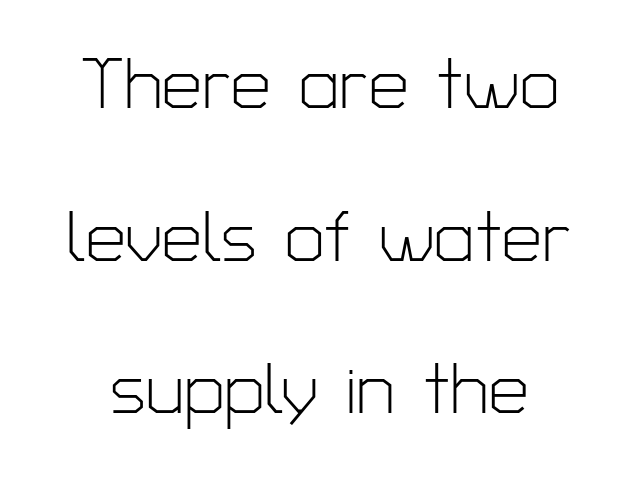
Q: Is the text bold? A: No.
Q: Is the text italic (slanted)? A: No, it is upright.
Q: Is the typeface a serif or a sans-serif typeface? A: Sans-serif.
Q: Is the text underlined? A: No.
Q: Is the spacing between letters normal or unusually wide? A: Normal.
Q: Is the spacing between lines tight, normal or loose? A: Loose.
Q: Width (condensed, normal, or wide)? A: Normal.
Q: Stroke contrast? A: Low.
Q: x-height? A: Medium.
Q: Monospaced? A: No.
